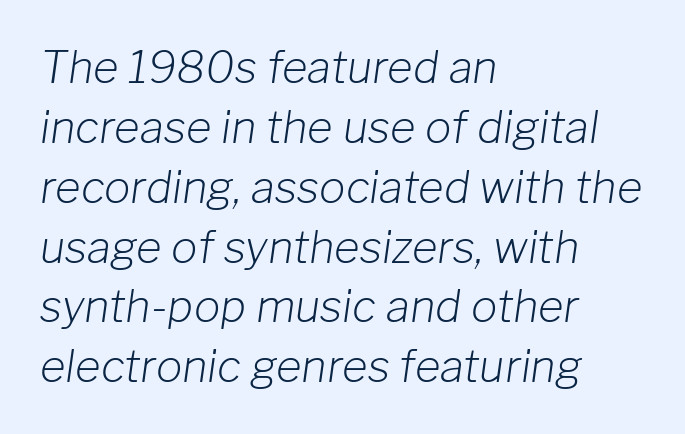
The image shows 44 px light type, italic (leaning right); set left-aligned, normal line spacing (1.36x), normal letter spacing, not underlined; low stroke contrast and a medium x-height.
